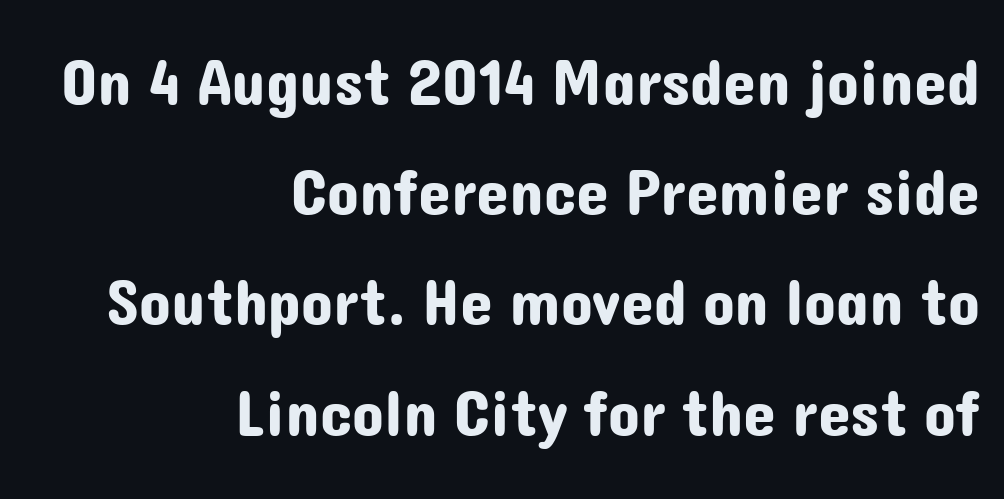
The image shows 66 px sans-serif type, upright; set right-aligned, normal line spacing (1.67x), normal letter spacing, not underlined; low stroke contrast and a medium x-height.
